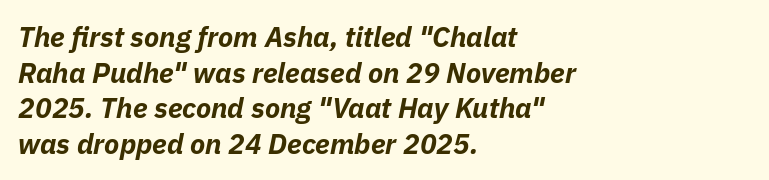
Compared with ordinary roman type, these characters are visibly tilted. Strong, thick strokes mark this as bold type. The compositor pushed each line to the left boundary. Rule under the text: the space is simply empty. Rows of type keep a routine distance in the vertical direction.
